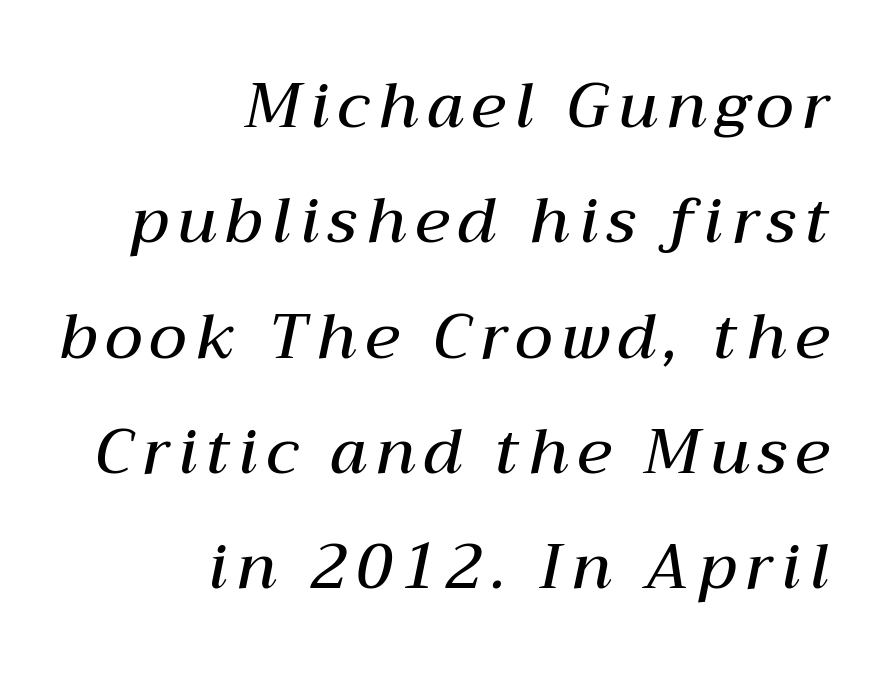
{"italic": "yes", "lean": "right", "slant_degrees": 12, "bold": "semi", "weight": "semibold", "width": "normal", "stroke_contrast": "medium", "x_height": "medium", "monospaced": "no", "underline": "no", "align": "right", "line_spacing_ratio": 1.83, "glyph_px": 63}
